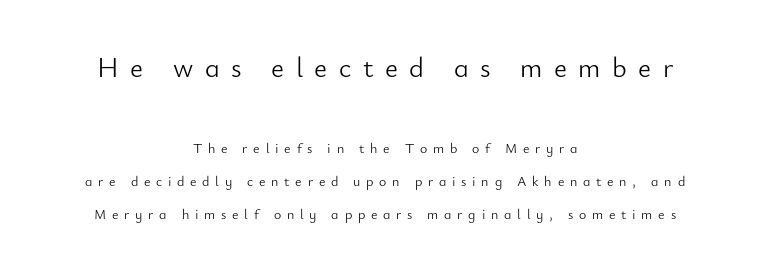
Q: Is the text bold? A: No.
Q: Is the text italic (slanted)? A: No, it is upright.
Q: Is the typeface a serif or a sans-serif typeface? A: Sans-serif.
Q: Is the text underlined? A: No.
Q: How is the paragraph aligned? A: Centered.
Q: Is the spacing between letters normal or unusually wide? A: Unusually wide.
Q: Is the spacing between lines tight, normal or loose? A: Loose.
Q: Which block of text is set in a larger size, the first (top) or the second (bottom)? A: The first (top) one.
Q: Width (condensed, normal, or wide)? A: Normal.
Q: Stroke contrast? A: Low.
Q: x-height? A: Small.
Q: Monospaced? A: No.
